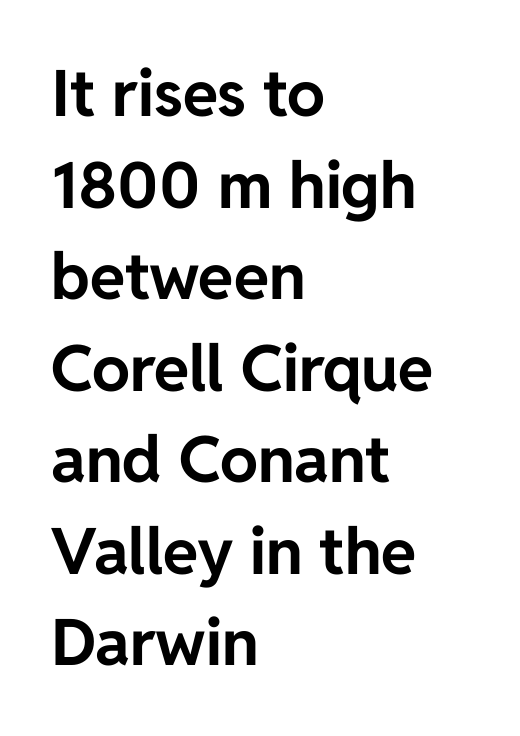
The image shows 64 px bold sans-serif type, upright; set left-aligned, normal line spacing (1.43x), normal letter spacing, not underlined; low stroke contrast and a medium x-height.
